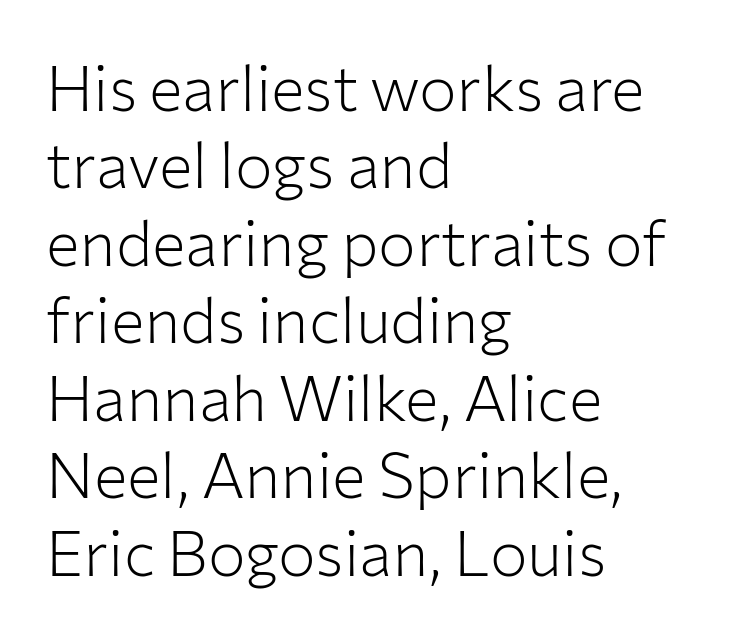
Q: Is the text bold? A: No.
Q: Is the text italic (slanted)? A: No, it is upright.
Q: Is the typeface a serif or a sans-serif typeface? A: Sans-serif.
Q: Is the text underlined? A: No.
Q: How is the paragraph aligned? A: Left-aligned.
Q: Is the spacing between letters normal or unusually wide? A: Normal.
Q: Width (condensed, normal, or wide)? A: Normal.
Q: Stroke contrast? A: Low.
Q: x-height? A: Medium.
Q: Monospaced? A: No.
